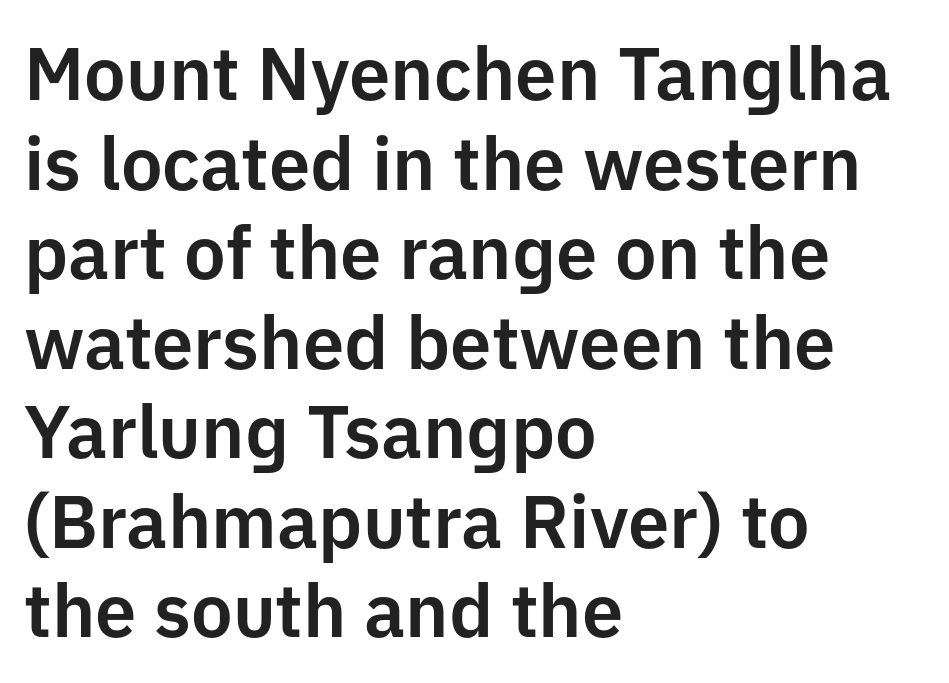
Q: Is the text italic (slanted)? A: No, it is upright.
Q: Is the typeface a serif or a sans-serif typeface? A: Sans-serif.
Q: Is the text underlined? A: No.
Q: How is the paragraph aligned? A: Left-aligned.
Q: Is the spacing between letters normal or unusually wide? A: Normal.
Q: Width (condensed, normal, or wide)? A: Normal.
Q: Stroke contrast? A: Low.
Q: x-height? A: Medium.
Q: Monospaced? A: No.
